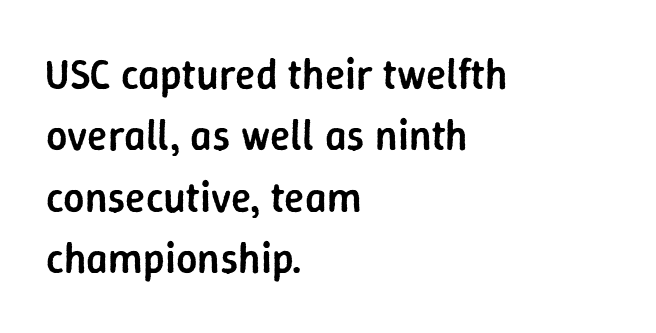
The image shows 42 px semibold sans-serif type, upright; set left-aligned, normal line spacing (1.46x), normal letter spacing, not underlined; low stroke contrast and a medium x-height.
